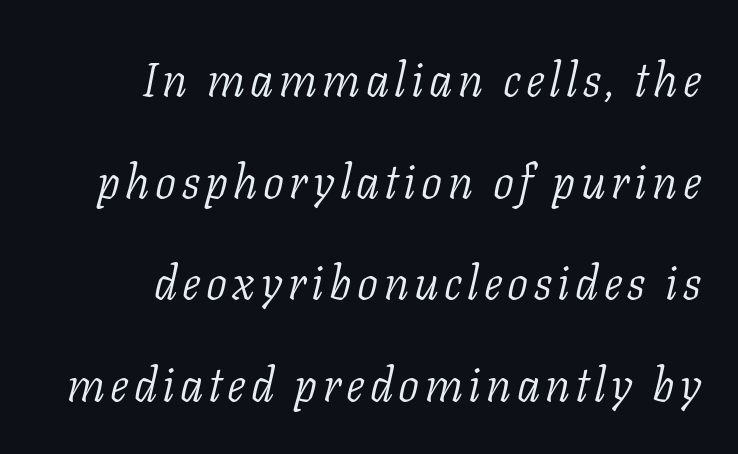
Baseline-to-baseline distance is far greater than the letter height. The ragged edge is on the left, which tells us the setting is flush right. The glyphs in this specimen are seriffed. The foot of each line stays bare and open. Counters stay open thanks to moderate or lighter strokes.
